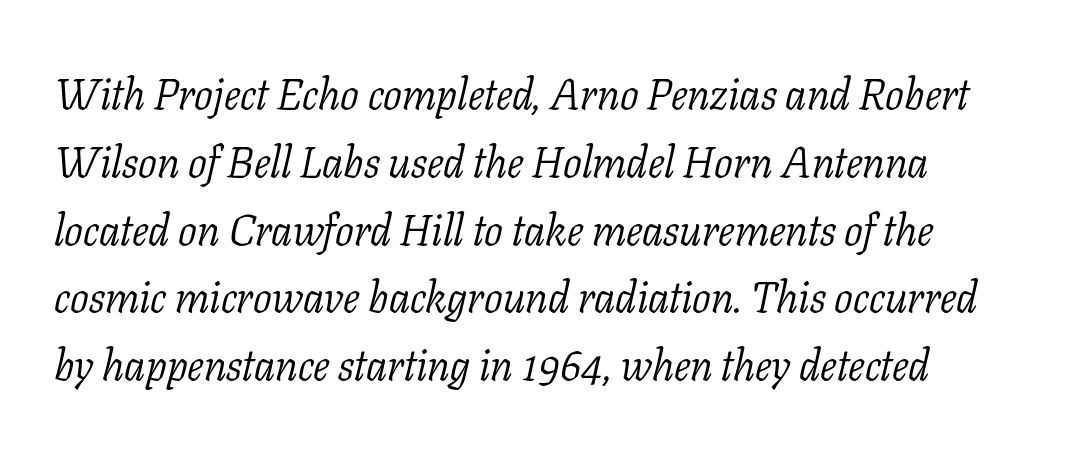
The image shows 44 px light serif type, italic (leaning right); set normal line spacing (1.54x), normal letter spacing, not underlined; low stroke contrast and a medium x-height.
